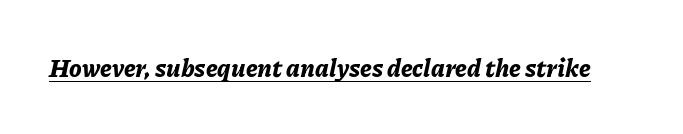
There is no visible air inserted between adjacent glyphs. The sample's only ornament is a line tracing under the words. Thick stems and heavy bowls — unmistakably bold. Quick note: italic.
